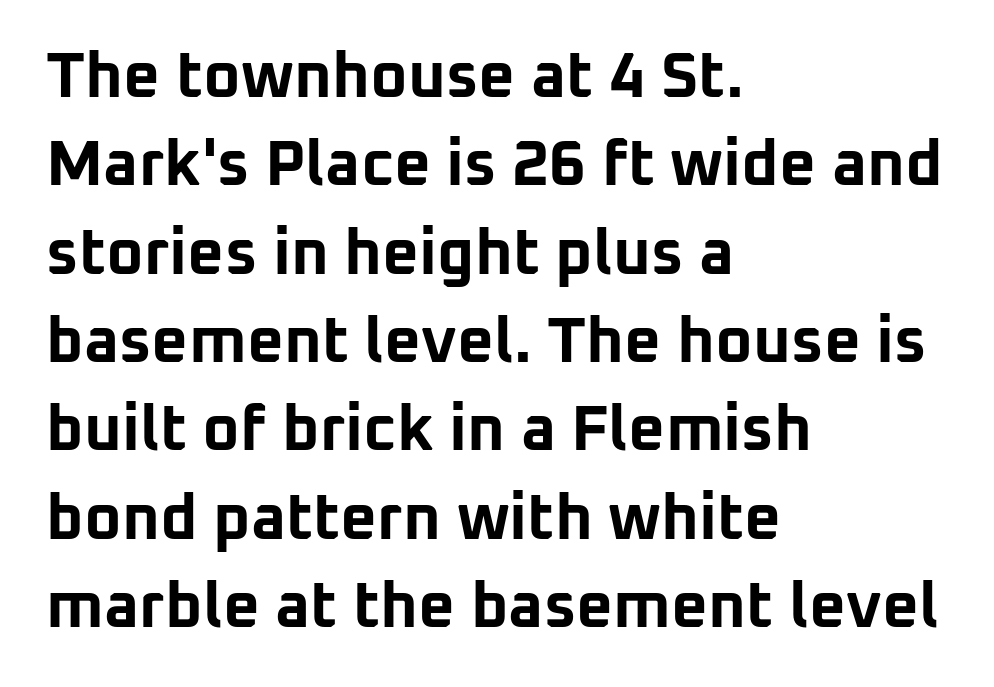
The image shows 64 px bold sans-serif type, upright; set left-aligned, normal line spacing (1.38x), normal letter spacing, not underlined; low stroke contrast and a medium x-height.
